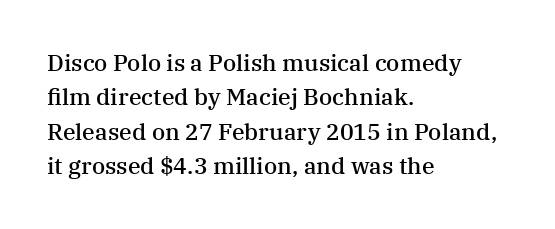
Q: Is the text bold? A: Semi-bold.
Q: Is the text italic (slanted)? A: No, it is upright.
Q: Is the text underlined? A: No.
Q: How is the paragraph aligned? A: Left-aligned.
Q: Is the spacing between letters normal or unusually wide? A: Normal.
Q: Is the spacing between lines tight, normal or loose? A: Normal.
